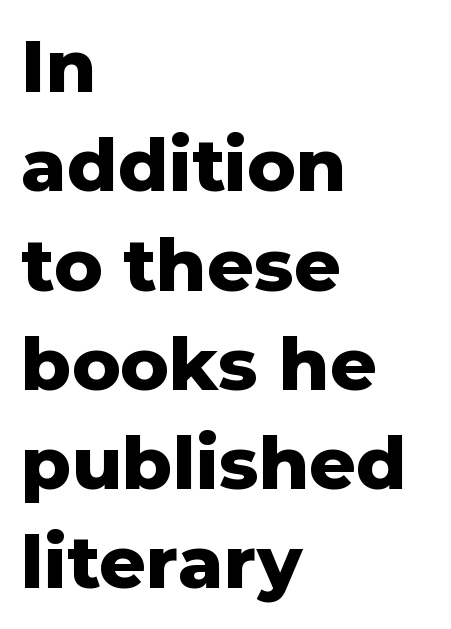
The letters sit at their default tracking, neither squeezed nor spread. Caption: multi-line text, flush left, ragged right. Characters remain perfectly vertical along every line. Its strokes are broad and dark, the hallmark of bold type. Normally led — the rows are evenly, conventionally spaced. The face used here is a sans, in the tradition of grotesques and geometrics.
